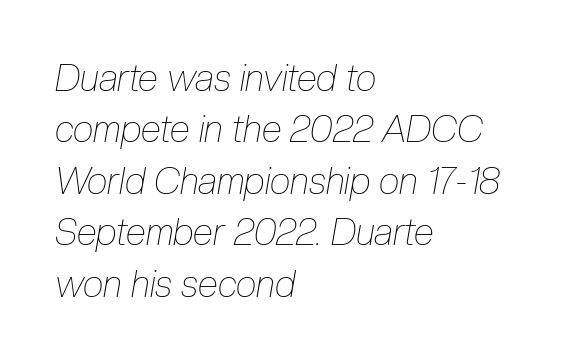
The typesetting does not lean heavy: it is not bold. This sample uses an oblique cut, with every glyph tilted off the vertical. There is no visible air inserted between adjacent glyphs. The lines sit at an ordinary, default distance from one another. Each line starts at the same left margin while the right side varies. The strip under each line holds only bare page.
